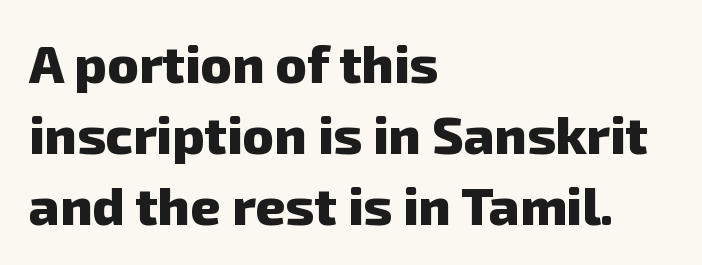
The image shows 53 px heavy sans-serif type; set left-aligned, normal line spacing (1.34x), normal letter spacing, not underlined; low stroke contrast and a medium x-height.
